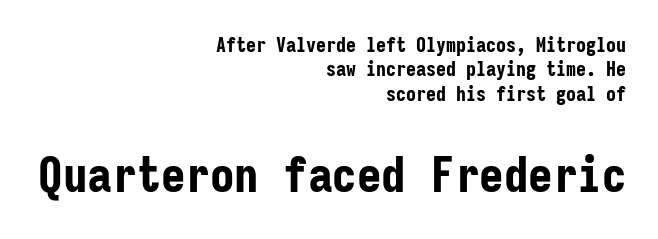
The glyphs are unaccompanied by any horizontal stroke below them. The type is set solid horizontally, with unmodified tracking. In this sample the second text group is rendered at the bigger scale. The face used here is a sans, in the tradition of grotesques and geometrics.
